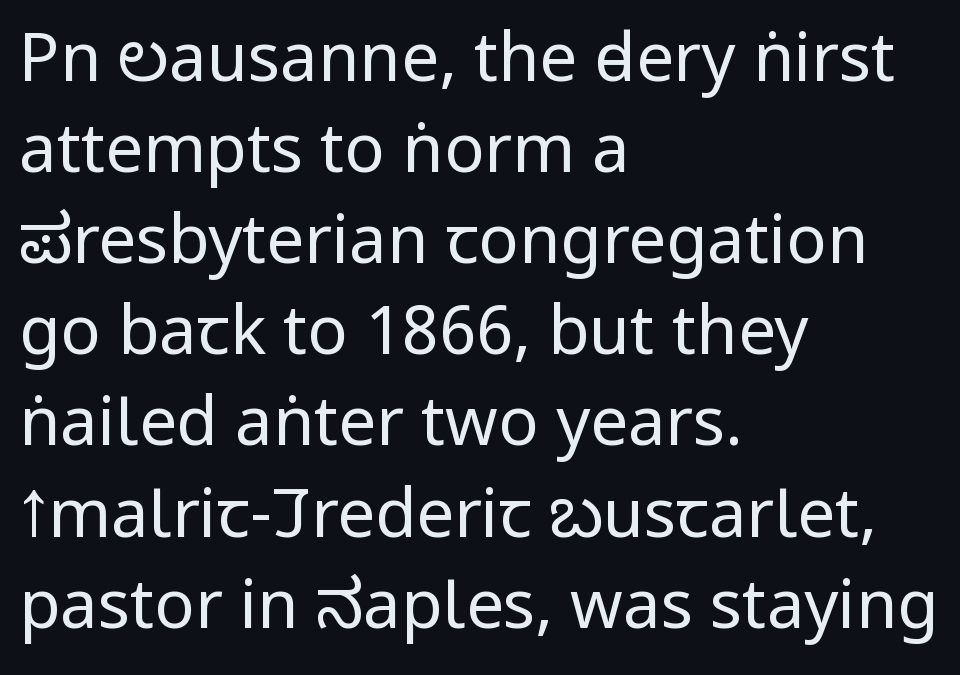
Q: Is the text bold? A: No.
Q: Is the text italic (slanted)? A: No, it is upright.
Q: Is the typeface a serif or a sans-serif typeface? A: Sans-serif.
Q: Is the text underlined? A: No.
Q: How is the paragraph aligned? A: Left-aligned.
Q: Is the spacing between letters normal or unusually wide? A: Normal.
Q: Is the spacing between lines tight, normal or loose? A: Normal.
Q: Width (condensed, normal, or wide)? A: Condensed.
Q: Stroke contrast? A: Low.
Q: x-height? A: Large.
Q: Monospaced? A: No.
